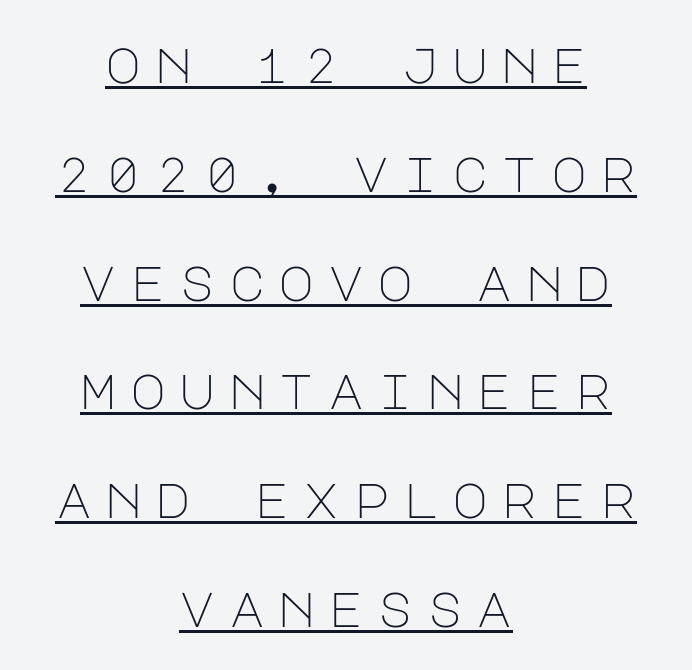
Q: Is the text bold? A: No.
Q: Is the text italic (slanted)? A: No, it is upright.
Q: Is the typeface a serif or a sans-serif typeface? A: Sans-serif.
Q: Is the text underlined? A: Yes.
Q: How is the paragraph aligned? A: Centered.
Q: Is the spacing between letters normal or unusually wide? A: Unusually wide.
Q: Is the spacing between lines tight, normal or loose? A: Loose.
Q: Width (condensed, normal, or wide)? A: Normal.
Q: Stroke contrast? A: Low.
Q: x-height? A: Large.
